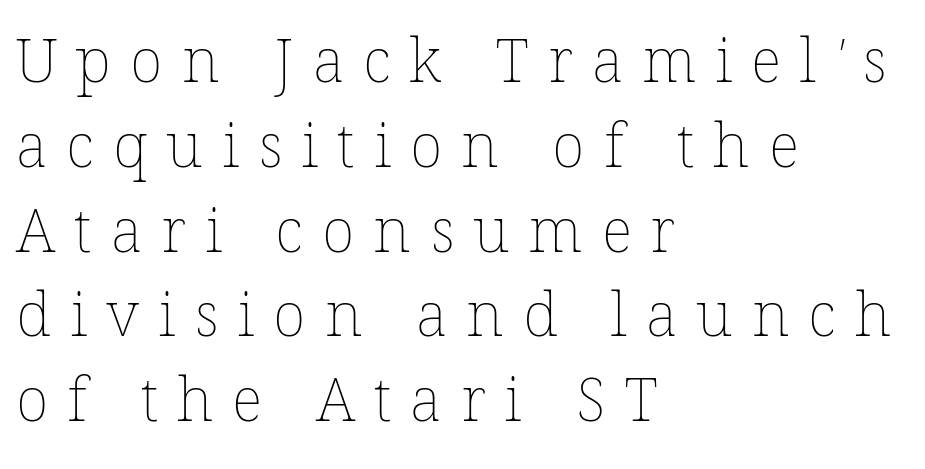
{"bold": "no", "weight": "thin", "width": "normal", "stroke_contrast": "low", "x_height": "medium", "monospaced": "no", "underline": "no", "align": "left", "line_spacing": "normal", "line_spacing_ratio": 1.39, "letter_spacing": "wide", "letter_spacing_em": 0.31, "glyph_px": 61}
